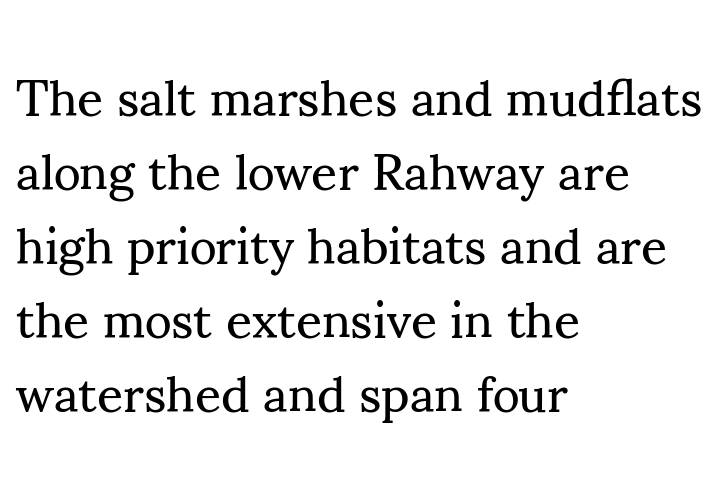
Q: Is the text bold? A: No.
Q: Is the text italic (slanted)? A: No, it is upright.
Q: Is the typeface a serif or a sans-serif typeface? A: Serif.
Q: Is the text underlined? A: No.
Q: How is the paragraph aligned? A: Left-aligned.
Q: Is the spacing between letters normal or unusually wide? A: Normal.
Q: Is the spacing between lines tight, normal or loose? A: Normal.
Q: Width (condensed, normal, or wide)? A: Normal.
Q: Stroke contrast? A: Medium.
Q: x-height? A: Small.
Q: Monospaced? A: No.
